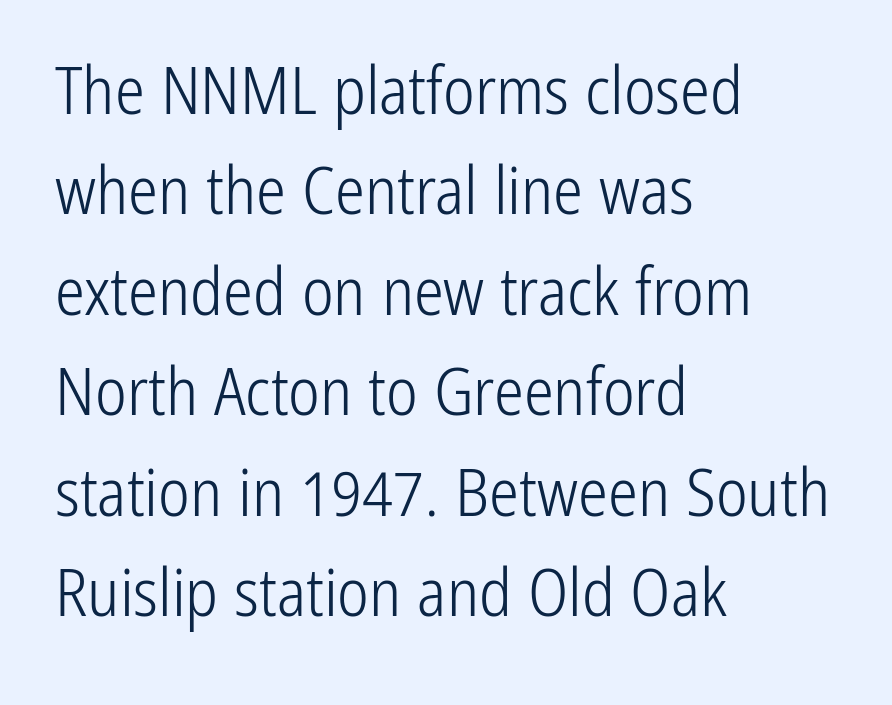
The image shows 67 px light, condensed sans-serif type, upright; set left-aligned, normal line spacing (1.5x), normal letter spacing, not underlined; low stroke contrast and a medium x-height.
